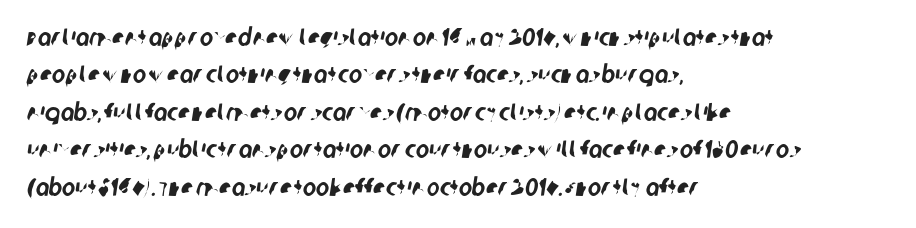
What's the leading like? Ordinary, nothing unusual. Default kerning and tracking; the words read as compact shapes. The foot of each line stays bare and open. Compared with a centered layout, this one pins lines to the left instead.
